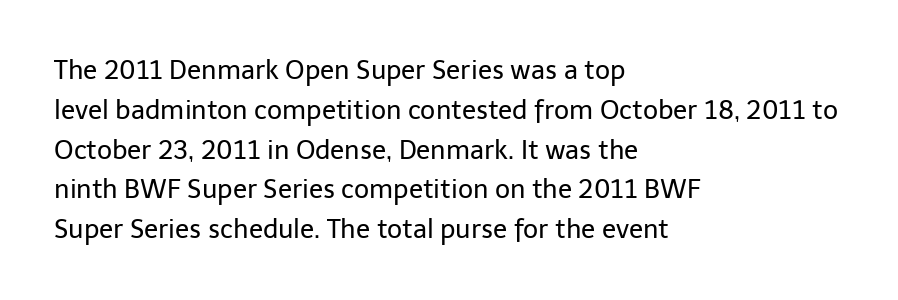
{"italic": "no", "bold": "no", "underline": "no", "align": "left", "line_spacing": "normal", "line_spacing_ratio": 1.53, "letter_spacing": "normal", "letter_spacing_em": 0.0, "glyph_px": 26}
